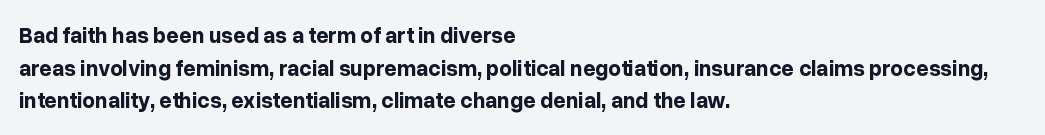
Q: Is the text bold? A: Yes.
Q: Is the text italic (slanted)? A: No, it is upright.
Q: Is the text underlined? A: No.
Q: How is the paragraph aligned? A: Left-aligned.
Q: Is the spacing between letters normal or unusually wide? A: Normal.
Q: Is the spacing between lines tight, normal or loose? A: Normal.
